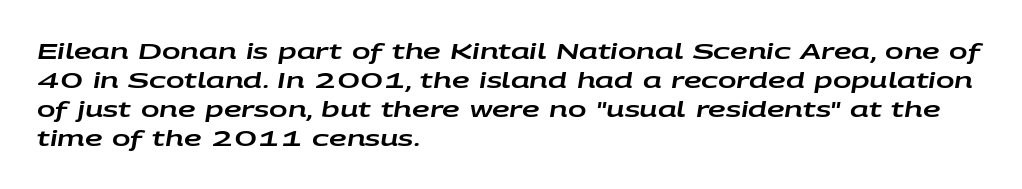
{"italic": "yes", "lean": "right", "slant_degrees": 9, "underline": "no", "align": "left", "line_spacing": "normal", "line_spacing_ratio": 1.32, "letter_spacing": "normal", "letter_spacing_em": 0.0, "glyph_px": 22}
